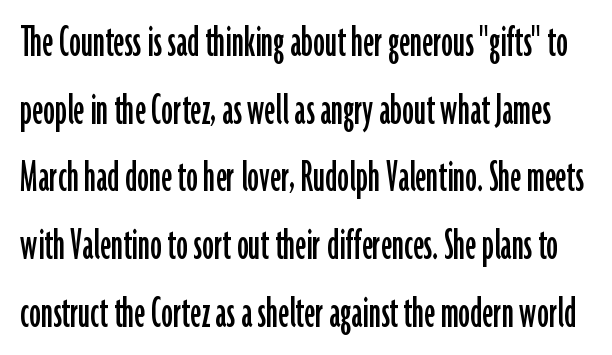
The image shows 47 px condensed sans-serif type, upright; set normal line spacing (1.44x), normal letter spacing, not underlined; low stroke contrast and a medium x-height.
